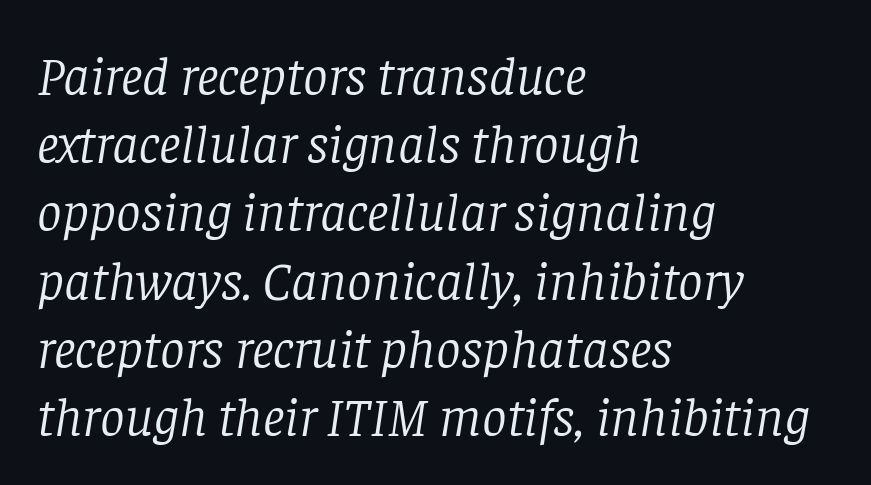
Q: Is the text bold? A: No.
Q: Is the text italic (slanted)? A: Yes, it leans right by about 8 degrees.
Q: Is the typeface a serif or a sans-serif typeface? A: Serif.
Q: Is the text underlined? A: No.
Q: How is the paragraph aligned? A: Left-aligned.
Q: Is the spacing between letters normal or unusually wide? A: Normal.
Q: Width (condensed, normal, or wide)? A: Normal.
Q: Stroke contrast? A: Low.
Q: x-height? A: Large.
Q: Monospaced? A: No.
